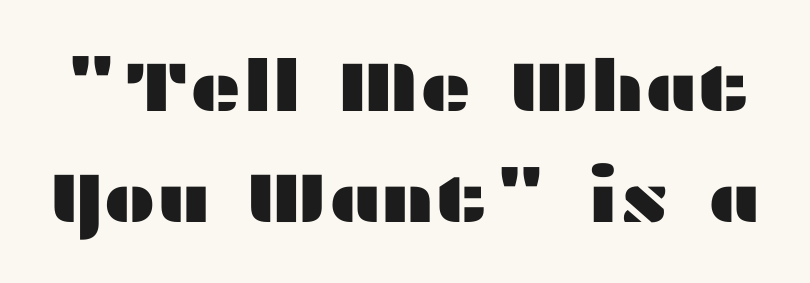
Spacing between characters is what you'd get straight out of the box. Words float on clear page, feet unadorned. Do the characters align in a grid? No, the font is proportional. The letters carry no serifs — their stems end cleanly without finishing strokes. The passage shown stacks its lines at a standard gap. Every character sits straight up, as roman type does.
